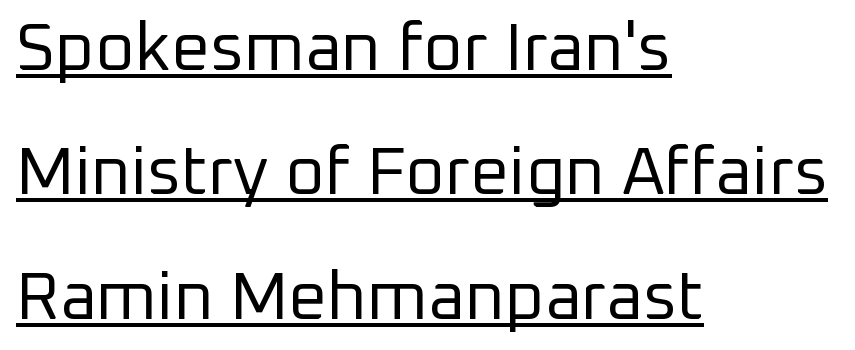
{"serif": "no", "italic": "no", "bold": "no", "weight": "regular", "width": "normal", "stroke_contrast": "low", "x_height": "medium", "monospaced": "no", "underline": "yes", "align": "left", "line_spacing_ratio": 1.83, "letter_spacing": "normal", "letter_spacing_em": 0.0, "glyph_px": 68}
